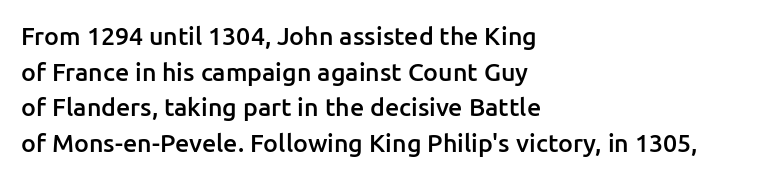
{"italic": "no", "bold": "semi", "underline": "no", "align": "left", "line_spacing": "normal", "line_spacing_ratio": 1.43, "letter_spacing": "normal", "letter_spacing_em": 0.0, "glyph_px": 25}
